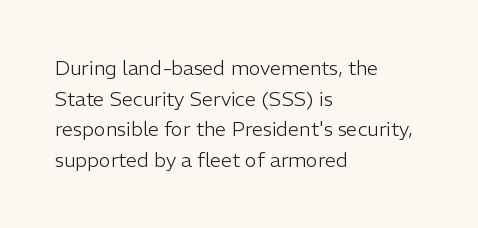
Q: Is the text bold? A: No.
Q: Is the text italic (slanted)? A: No, it is upright.
Q: Is the text underlined? A: No.
Q: How is the paragraph aligned? A: Left-aligned.
Q: Is the spacing between letters normal or unusually wide? A: Normal.
Q: Is the spacing between lines tight, normal or loose? A: Normal.
